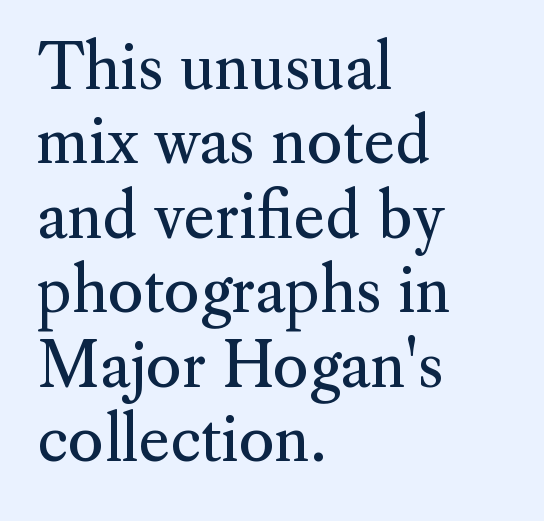
Q: Is the text bold? A: No.
Q: Is the text italic (slanted)? A: No, it is upright.
Q: Is the typeface a serif or a sans-serif typeface? A: Serif.
Q: Is the text underlined? A: No.
Q: How is the paragraph aligned? A: Left-aligned.
Q: Is the spacing between letters normal or unusually wide? A: Normal.
Q: Width (condensed, normal, or wide)? A: Normal.
Q: Stroke contrast? A: Medium.
Q: x-height? A: Small.
Q: Monospaced? A: No.
